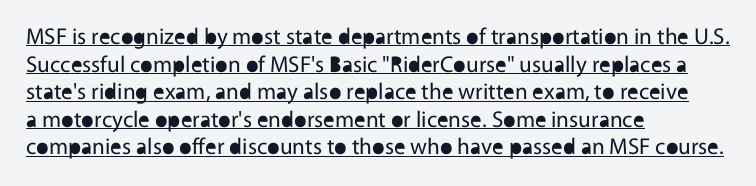
{"italic": "no", "bold": "no", "underline": "yes", "align": "left", "line_spacing_ratio": 1.2, "letter_spacing": "normal", "letter_spacing_em": 0.0, "glyph_px": 23}
